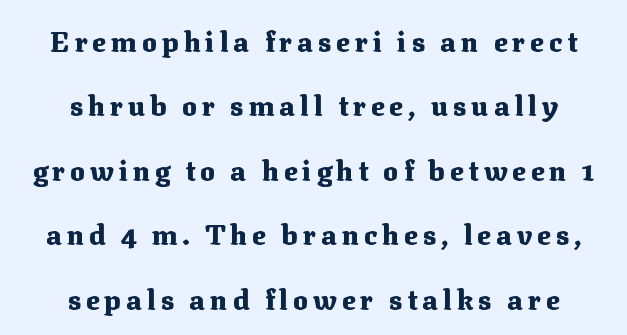
The image shows 28 px heavy serif type, upright; set centered, loose line spacing (2.3x), not underlined; medium stroke contrast and a medium x-height.
